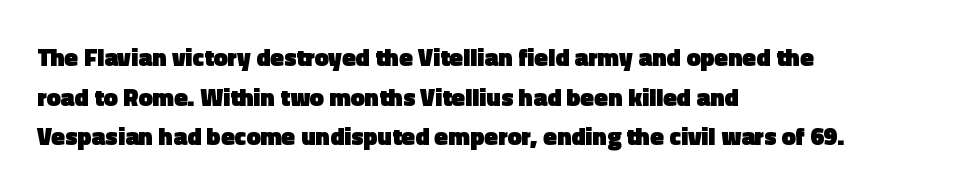
Q: Is the text bold? A: Yes.
Q: Is the text italic (slanted)? A: No, it is upright.
Q: Is the text underlined? A: No.
Q: How is the paragraph aligned? A: Left-aligned.
Q: Is the spacing between letters normal or unusually wide? A: Normal.
Q: Is the spacing between lines tight, normal or loose? A: Normal.
